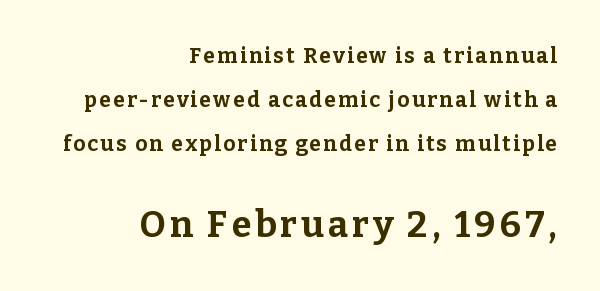
{"serif": "yes", "italic": "no", "bold": "yes", "weight": "bold", "width": "normal", "stroke_contrast": "low", "x_height": "medium", "monospaced": "no", "underline": "no", "align": "right", "line_spacing": "loose", "line_spacing_ratio": 2.09, "larger_block": "second", "size_ratio": 1.71, "glyph_px": 36}
